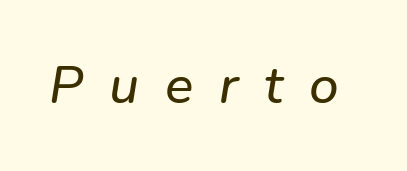
{"italic": "yes", "lean": "right", "slant_degrees": 9, "width": "normal", "stroke_contrast": "low", "x_height": "medium", "monospaced": "no", "underline": "no", "letter_spacing": "wide", "letter_spacing_em": 0.49, "glyph_px": 53}
